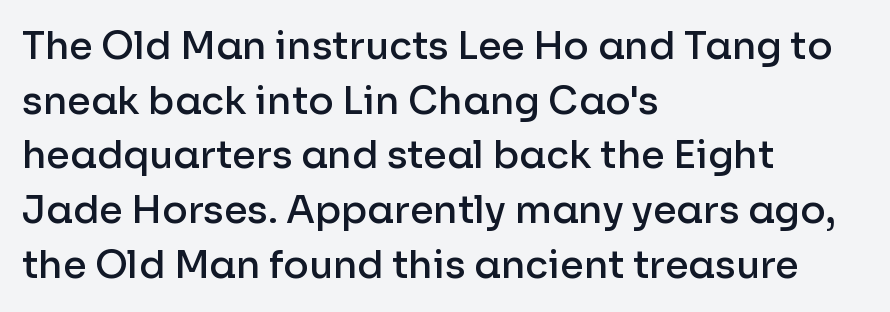
The image shows 38 px semibold sans-serif type, upright; set left-aligned, normal line spacing (1.44x), normal letter spacing, not underlined; low stroke contrast and a medium x-height.
